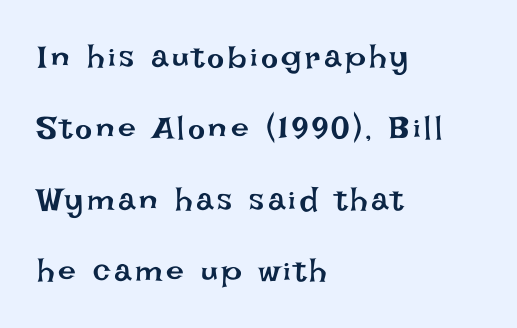
The image shows 32 px regular-weight type, upright; set left-aligned, loose line spacing (2.23x), not underlined; low stroke contrast and a large x-height.
